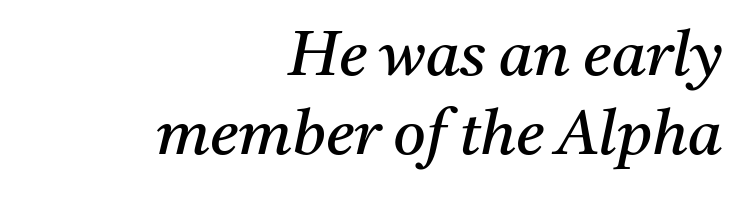
Stroke thickness stays within the range of a standard reading face or lighter. This is serif lettering, the kind often seen in printed books. The specimen reads as italic at a glance. The line-height multiplier appears to be the usual default.
